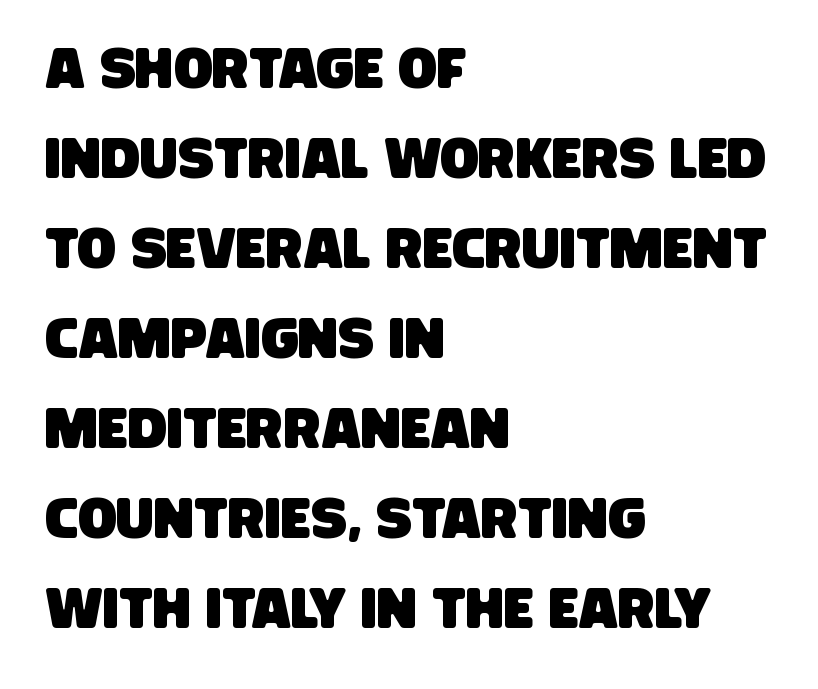
Q: Is the typeface a serif or a sans-serif typeface? A: Sans-serif.
Q: Is the text underlined? A: No.
Q: How is the paragraph aligned? A: Left-aligned.
Q: Is the spacing between letters normal or unusually wide? A: Normal.
Q: Is the spacing between lines tight, normal or loose? A: Normal.
Q: Width (condensed, normal, or wide)? A: Condensed.
Q: Stroke contrast? A: Low.
Q: x-height? A: Large.
Q: Monospaced? A: No.
